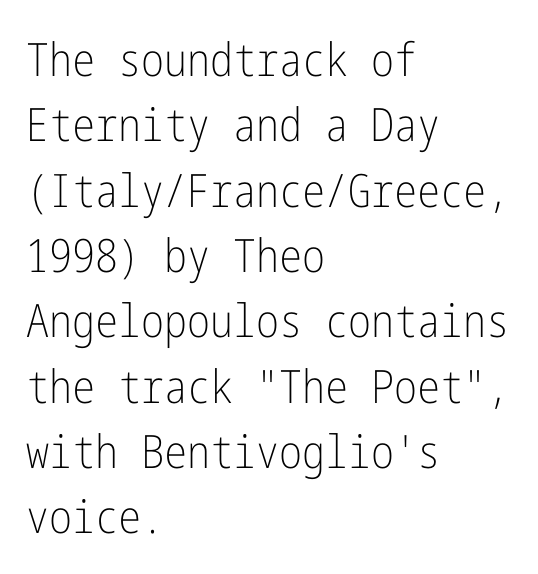
Notice how the passage keeps a crisp vertical edge on the left only. Posture: straight, roman, zero tilt. Baseline-to-baseline distance is the conventional proportion of letter height. Letters have the restrained weight of plain body copy at most.
